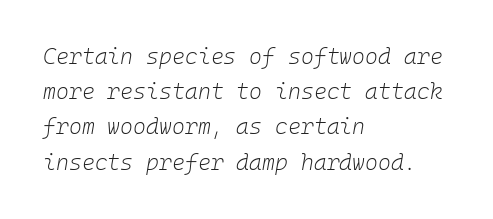
{"italic": "yes", "lean": "right", "slant_degrees": 10, "bold": "no", "underline": "no", "align": "left", "line_spacing": "normal", "line_spacing_ratio": 1.6, "letter_spacing": "normal", "letter_spacing_em": 0.0, "glyph_px": 22}
